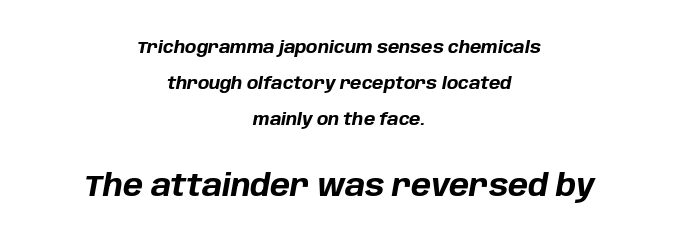
Emphasis-style slanted type is in use. The paragraph has two soft edges and a firm central axis. Is the lower block the larger one? Yes — the lower block carries the bigger type. The specimen omits any rule beneath the text block's lines.
